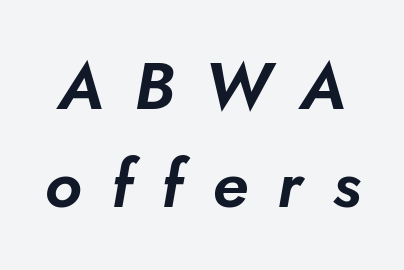
The image shows 66 px text type, italic (leaning right); set normal line spacing (1.48x), unusually wide letter spacing (+0.45 em), not underlined; low stroke contrast and a small x-height.
